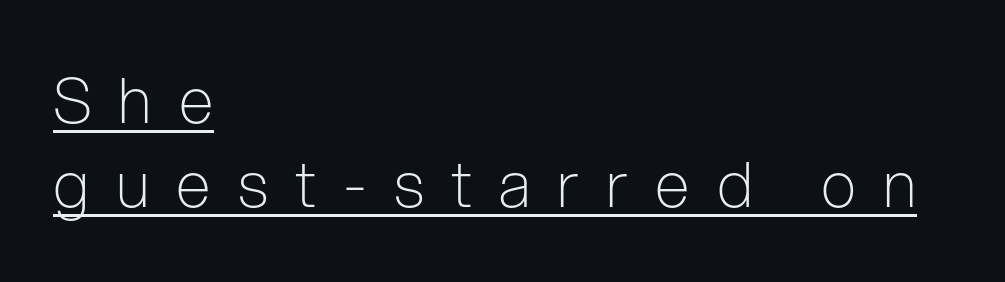
The image shows 63 px light, condensed sans-serif type, upright; set left-aligned, normal line spacing (1.34x), unusually wide letter spacing (+0.43 em), underlined; low stroke contrast and a medium x-height.
